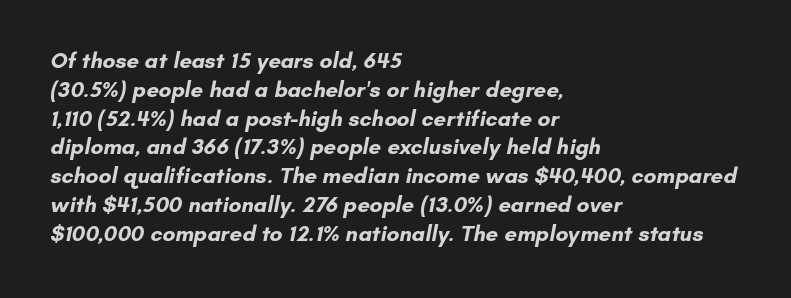
{"bold": "yes", "underline": "no", "align": "left", "line_spacing": "normal", "line_spacing_ratio": 1.31, "letter_spacing": "normal", "letter_spacing_em": 0.0, "glyph_px": 22}
